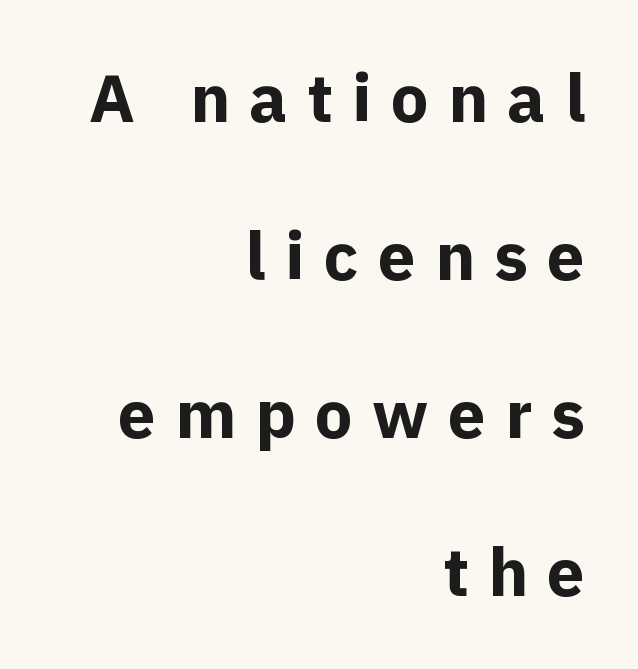
Q: Is the text bold? A: Yes.
Q: Is the text italic (slanted)? A: No, it is upright.
Q: Is the typeface a serif or a sans-serif typeface? A: Sans-serif.
Q: Is the text underlined? A: No.
Q: How is the paragraph aligned? A: Right-aligned.
Q: Is the spacing between letters normal or unusually wide? A: Unusually wide.
Q: Is the spacing between lines tight, normal or loose? A: Loose.
Q: Width (condensed, normal, or wide)? A: Normal.
Q: x-height? A: Medium.
Q: Monospaced? A: No.
